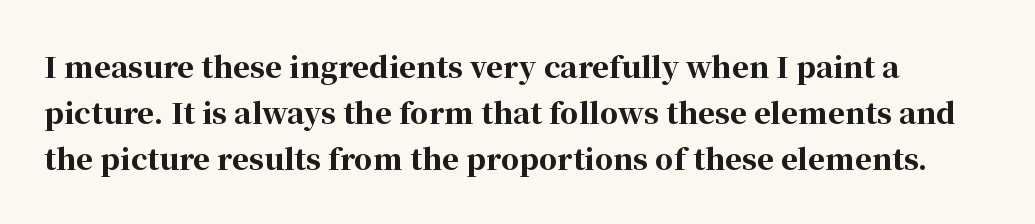
Q: Is the text bold? A: Yes.
Q: Is the text italic (slanted)? A: No, it is upright.
Q: Is the typeface a serif or a sans-serif typeface? A: Serif.
Q: Is the text underlined? A: No.
Q: Is the spacing between letters normal or unusually wide? A: Normal.
Q: Is the spacing between lines tight, normal or loose? A: Normal.
Q: Width (condensed, normal, or wide)? A: Normal.
Q: Stroke contrast? A: High.
Q: x-height? A: Medium.
Q: Monospaced? A: No.
